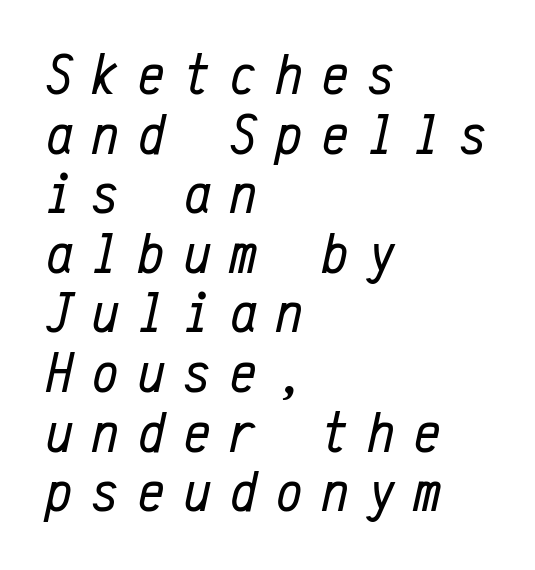
Q: Is the text bold? A: No.
Q: Is the text italic (slanted)? A: Yes, it leans right by about 12 degrees.
Q: Is the text underlined? A: No.
Q: How is the paragraph aligned? A: Left-aligned.
Q: Is the spacing between letters normal or unusually wide? A: Unusually wide.
Q: Is the spacing between lines tight, normal or loose? A: Tight.
Q: Width (condensed, normal, or wide)? A: Condensed.
Q: Stroke contrast? A: Low.
Q: x-height? A: Medium.
Q: Monospaced? A: Yes.
